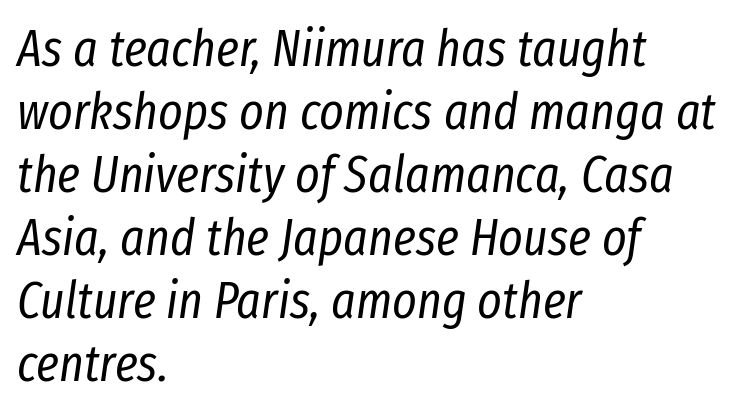
Think of a printed novel: that variable character pitch is what you see here. Bold? No — there's no thickening of the strokes. It's the slanting kind of type. One-word summary of the alignment: left.
